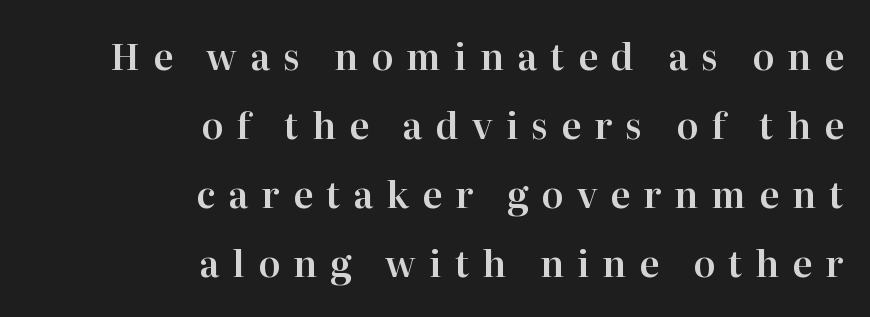
Q: Is the text italic (slanted)? A: No, it is upright.
Q: Is the typeface a serif or a sans-serif typeface? A: Serif.
Q: Is the text underlined? A: No.
Q: How is the paragraph aligned? A: Right-aligned.
Q: Is the spacing between letters normal or unusually wide? A: Unusually wide.
Q: Is the spacing between lines tight, normal or loose? A: Loose.
Q: Width (condensed, normal, or wide)? A: Normal.
Q: Stroke contrast? A: High.
Q: x-height? A: Medium.
Q: Monospaced? A: No.
